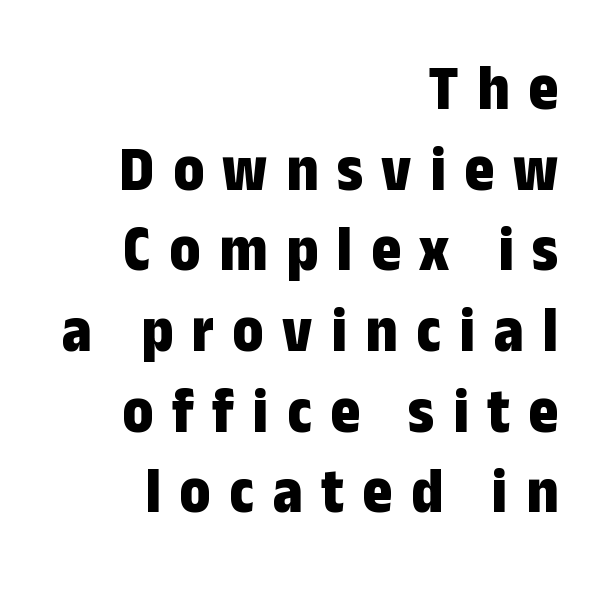
The ragged edge is on the left, which tells us the setting is flush right. Here the designer chose a conventional face with non-uniform glyph widths. Nothing sits at the stroke ends, so this counts as sans-serif. The vertical gap from one line to the next is medium. The foot of each line stays bare and open. You can tell it's not italic because the verticals are truly vertical.
